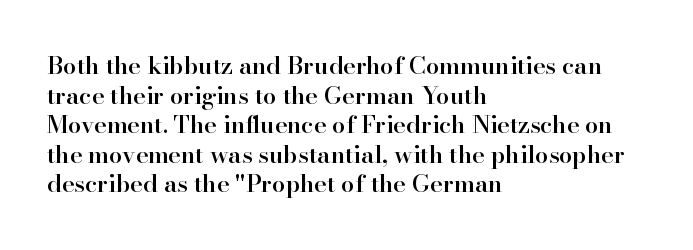
The image shows 24 px text type, upright; set left-aligned, line spacing 1.23x, normal letter spacing, not underlined.
